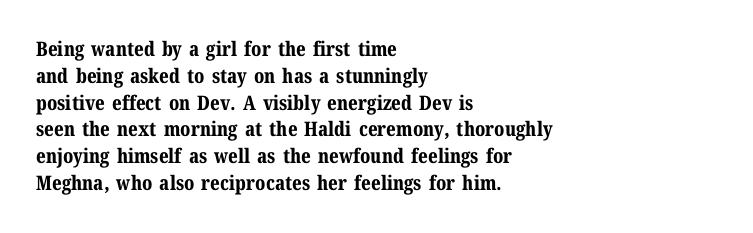
{"italic": "no", "bold": "yes", "underline": "no", "align": "left", "line_spacing": "normal", "line_spacing_ratio": 1.34, "letter_spacing": "normal", "letter_spacing_em": 0.0, "glyph_px": 20}
